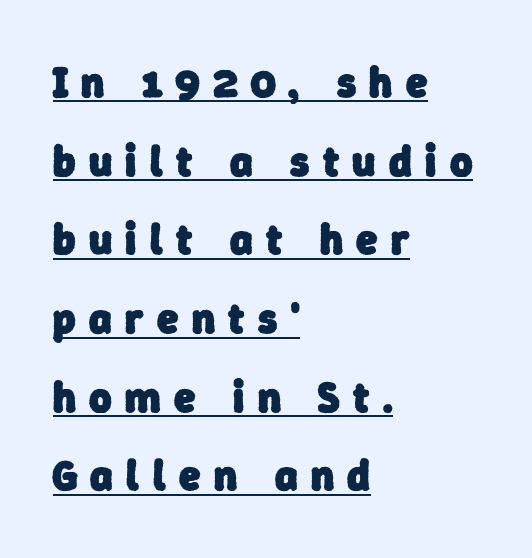
The image shows 43 px heavy sans-serif type; set left-aligned, line spacing 1.83x, unusually wide letter spacing (+0.31 em), underlined; low stroke contrast and a medium x-height.
